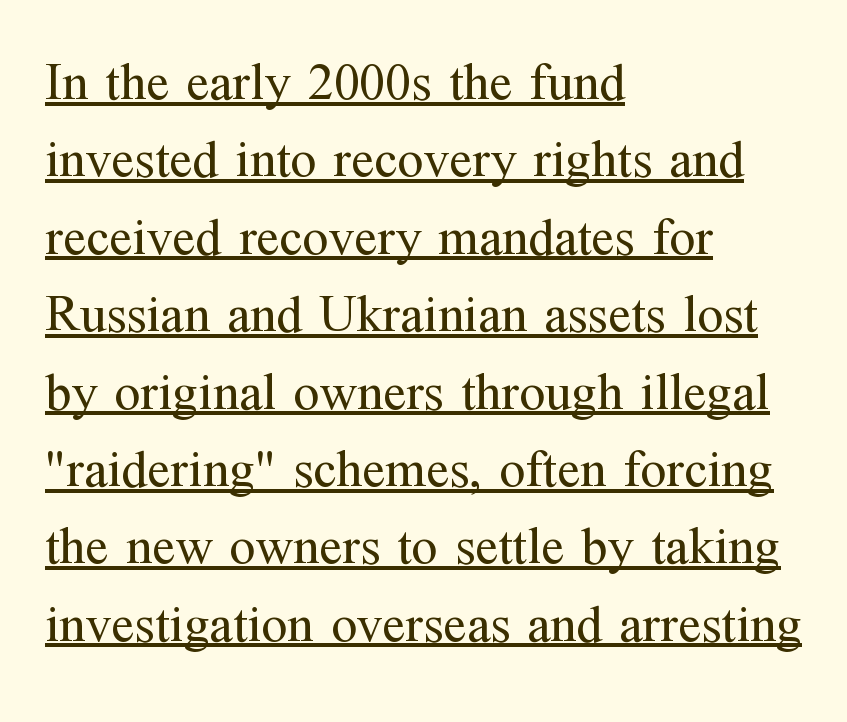
Q: Is the text bold? A: No.
Q: Is the text italic (slanted)? A: No, it is upright.
Q: Is the typeface a serif or a sans-serif typeface? A: Serif.
Q: Is the text underlined? A: Yes.
Q: How is the paragraph aligned? A: Left-aligned.
Q: Is the spacing between letters normal or unusually wide? A: Normal.
Q: Is the spacing between lines tight, normal or loose? A: Normal.
Q: Width (condensed, normal, or wide)? A: Normal.
Q: Stroke contrast? A: Medium.
Q: x-height? A: Medium.
Q: Monospaced? A: No.
